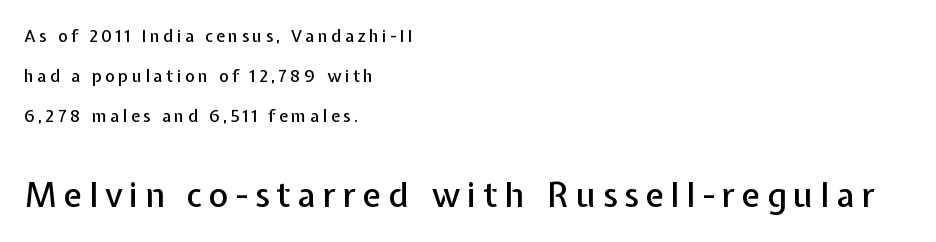
The specimen omits any rule beneath the text block's lines. The face used here is rendered with a markedly widened letterfit. This sample has the flowing, uneven cadence of proportional lettering. No italicization has been applied; the sample stays upright. Classification — sans serif. The rendering enlarges the type as you move from the upper chunk to the lower.
